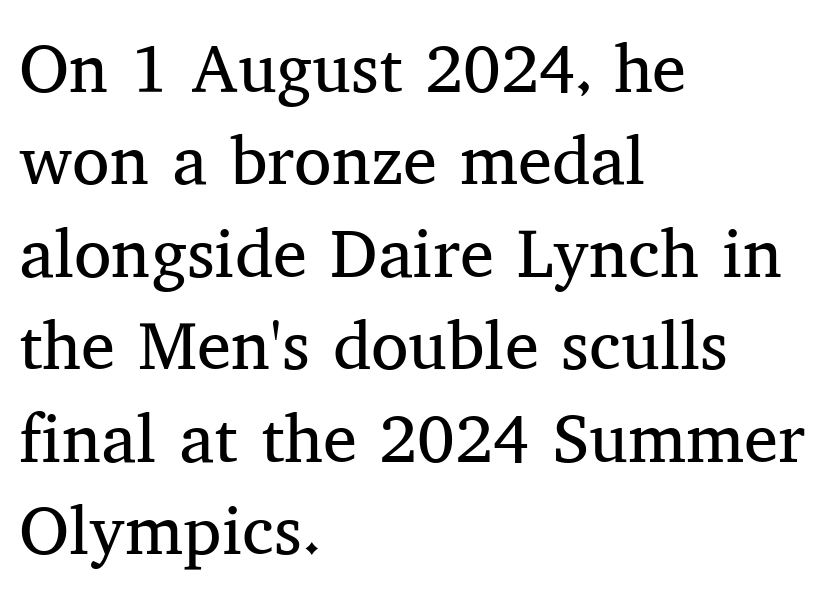
Q: Is the text bold? A: No.
Q: Is the text italic (slanted)? A: No, it is upright.
Q: Is the typeface a serif or a sans-serif typeface? A: Serif.
Q: Is the text underlined? A: No.
Q: How is the paragraph aligned? A: Left-aligned.
Q: Is the spacing between letters normal or unusually wide? A: Normal.
Q: Is the spacing between lines tight, normal or loose? A: Normal.
Q: Width (condensed, normal, or wide)? A: Normal.
Q: Stroke contrast? A: Medium.
Q: x-height? A: Medium.
Q: Monospaced? A: No.
